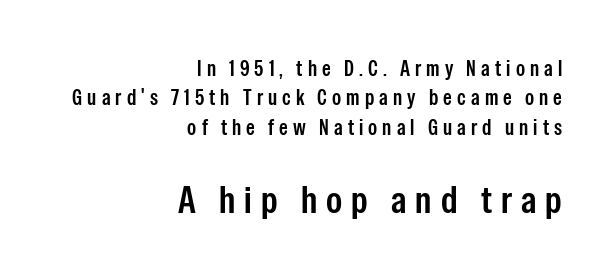
This layout puts the modest block above and the oversized block below. Underline: absent. Compared with typical paragraphs, the rows here are spaced about the same. Does extra space separate the letters? Yes, quite a lot of it.
